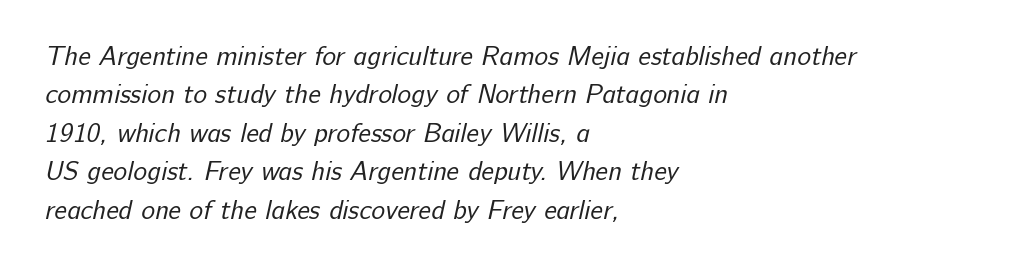
{"bold": "no", "underline": "no", "align": "left", "line_spacing": "normal", "line_spacing_ratio": 1.48, "letter_spacing": "normal", "letter_spacing_em": 0.0, "glyph_px": 26}
